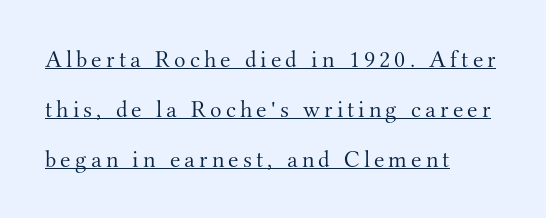
The image shows 24 px text type, upright; set left-aligned, loose line spacing (2.08x), underlined.
